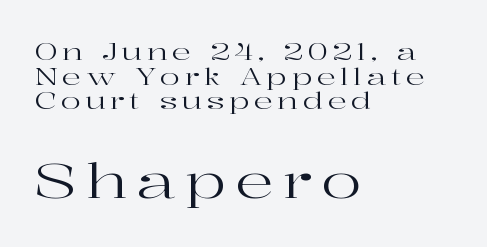
{"serif": "yes", "italic": "no", "bold": "no", "weight": "regular", "width": "wide", "stroke_contrast": "high", "x_height": "medium", "monospaced": "no", "underline": "no", "align": "left", "line_spacing": "tight", "line_spacing_ratio": 1.03, "larger_block": "second", "size_ratio": 2.0, "glyph_px": 48}
